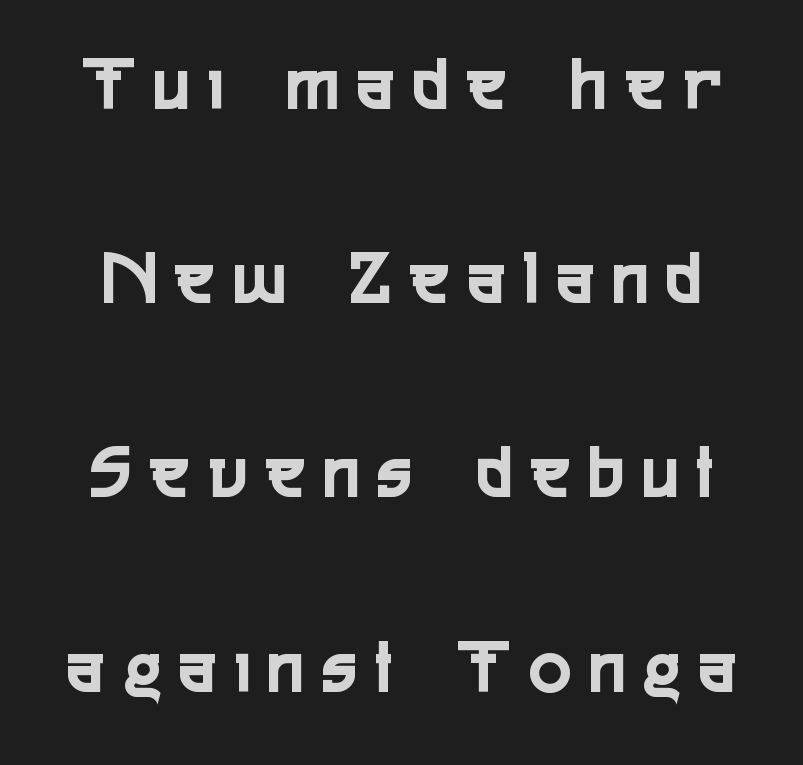
Q: Is the text italic (slanted)? A: No, it is upright.
Q: Is the typeface a serif or a sans-serif typeface? A: Sans-serif.
Q: Is the text underlined? A: No.
Q: Is the spacing between letters normal or unusually wide? A: Unusually wide.
Q: Is the spacing between lines tight, normal or loose? A: Loose.
Q: Width (condensed, normal, or wide)? A: Condensed.
Q: x-height? A: Medium.
Q: Monospaced? A: No.
